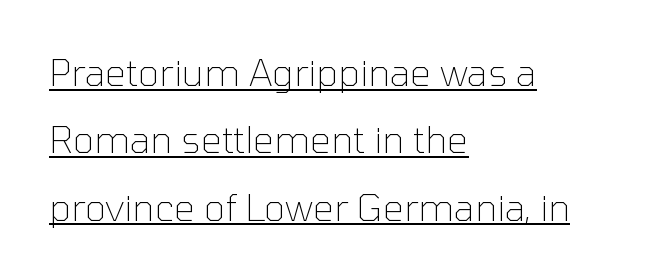
Q: Is the text bold? A: No.
Q: Is the text italic (slanted)? A: No, it is upright.
Q: Is the typeface a serif or a sans-serif typeface? A: Sans-serif.
Q: Is the text underlined? A: Yes.
Q: How is the paragraph aligned? A: Left-aligned.
Q: Is the spacing between letters normal or unusually wide? A: Normal.
Q: Width (condensed, normal, or wide)? A: Normal.
Q: Stroke contrast? A: Low.
Q: x-height? A: Medium.
Q: Monospaced? A: No.
